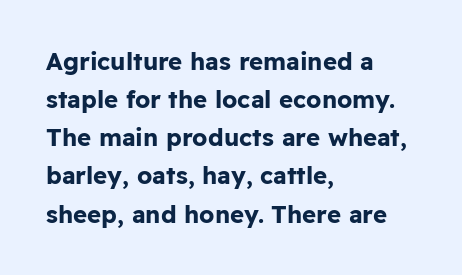
{"italic": "no", "bold": "yes", "underline": "no", "align": "left", "line_spacing": "normal", "line_spacing_ratio": 1.59, "letter_spacing": "normal", "letter_spacing_em": 0.0, "glyph_px": 24}
